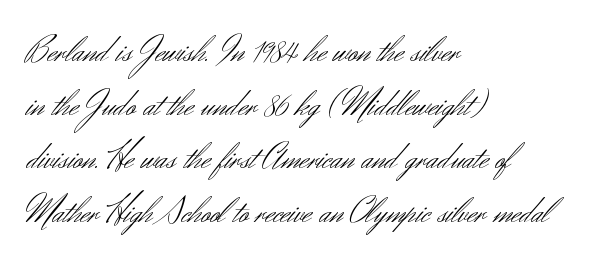
The image shows 37 px light sans-serif type; set left-aligned, normal line spacing (1.45x), normal letter spacing, not underlined; medium stroke contrast and a small x-height.
